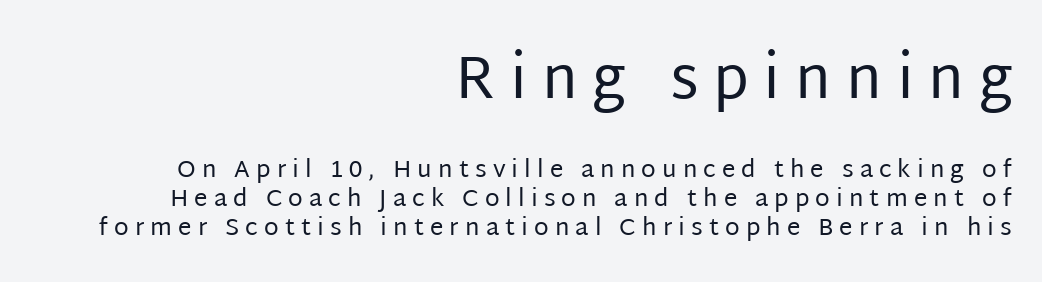
{"serif": "no", "italic": "no", "bold": "no", "weight": "regular", "width": "normal", "stroke_contrast": "low", "x_height": "large", "monospaced": "no", "underline": "no", "align": "right", "line_spacing_ratio": 1.21, "letter_spacing": "wide", "letter_spacing_em": 0.25, "larger_block": "first", "size_ratio": 2.46, "glyph_px": 59}
